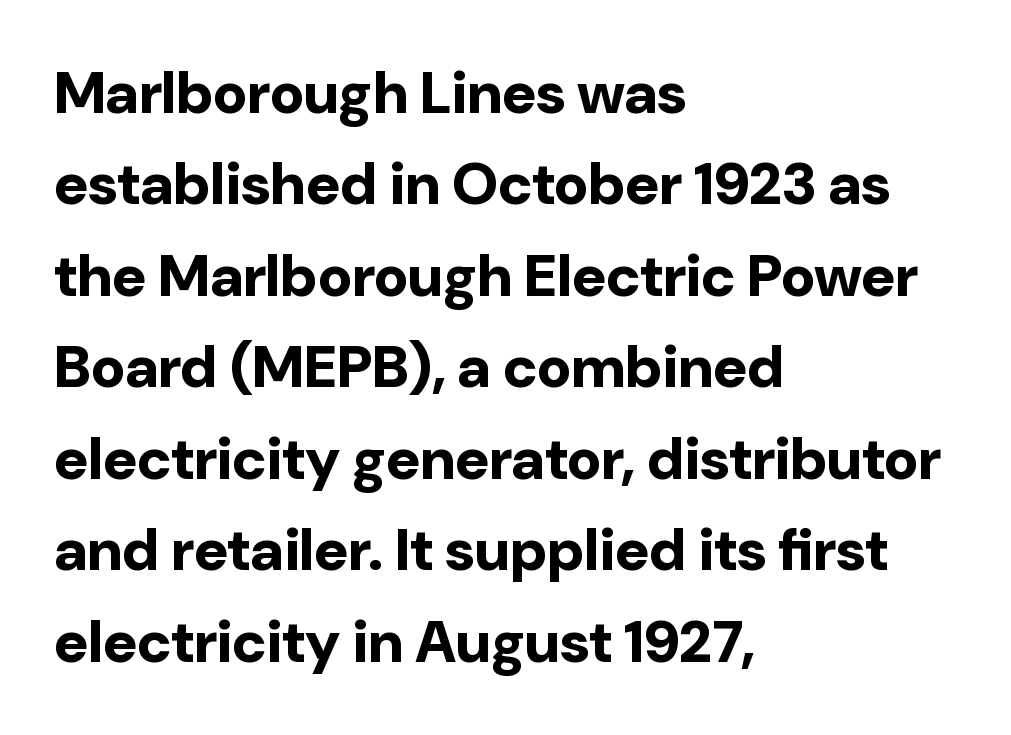
This rendering uses left alignment, leaving the right contour irregular. Are there feet on the stems? There aren't — it's a sans. Each glyph is drawn with heavy, bold strokes. Quick note: not italic, upright.
